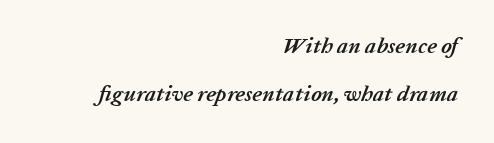
The image shows 22 px bold type, italic (leaning right); set right-aligned, loose line spacing (2.18x), normal letter spacing, not underlined.
